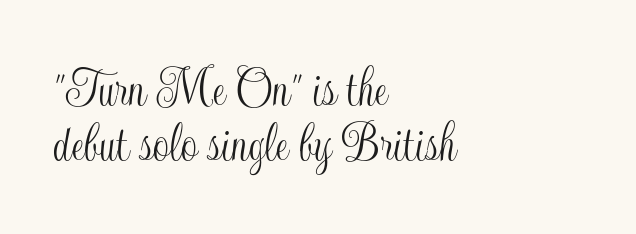
{"width": "condensed", "x_height": "small", "monospaced": "no", "underline": "no", "align": "left", "line_spacing": "tight", "line_spacing_ratio": 0.97, "letter_spacing": "normal", "letter_spacing_em": 0.0, "glyph_px": 57}
